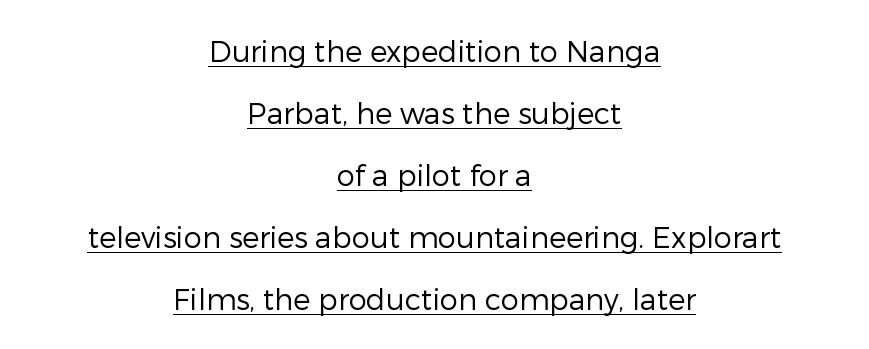
Q: Is the text bold? A: No.
Q: Is the text italic (slanted)? A: No, it is upright.
Q: Is the typeface a serif or a sans-serif typeface? A: Sans-serif.
Q: Is the text underlined? A: Yes.
Q: How is the paragraph aligned? A: Centered.
Q: Is the spacing between letters normal or unusually wide? A: Normal.
Q: Is the spacing between lines tight, normal or loose? A: Loose.
Q: Width (condensed, normal, or wide)? A: Normal.
Q: Stroke contrast? A: Low.
Q: x-height? A: Medium.
Q: Monospaced? A: No.
